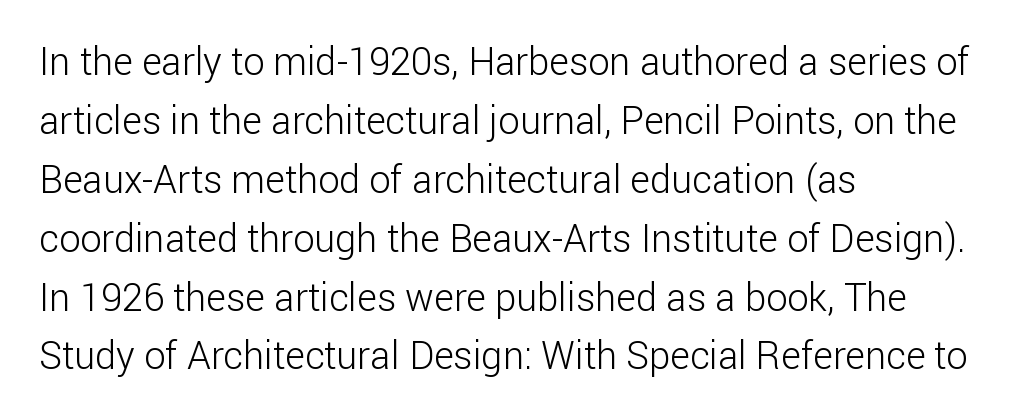
If you drew a ruler down the left edge, every line would touch it. The letters advance in unequal steps, a hallmark of proportional type. Observe the ordinary spacing: letters are neighbours, not strangers. In terms of posture, this sample is upright. Quick note: underline off.
